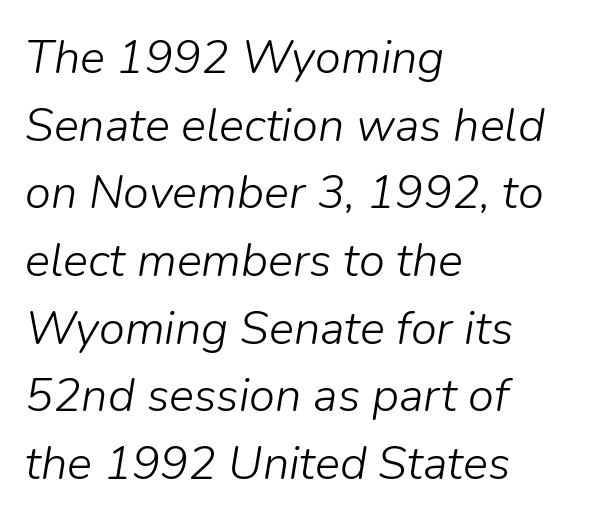
Tracking here is standard; glyphs follow each other at the usual distance. A typesetter would call this proportional, since set widths differ per character. Each stroke keeps to a modest, everyday thickness or less. The area under the type is left untouched. These lines sit exactly where default settings would place them. Slanted lettering throughout.
